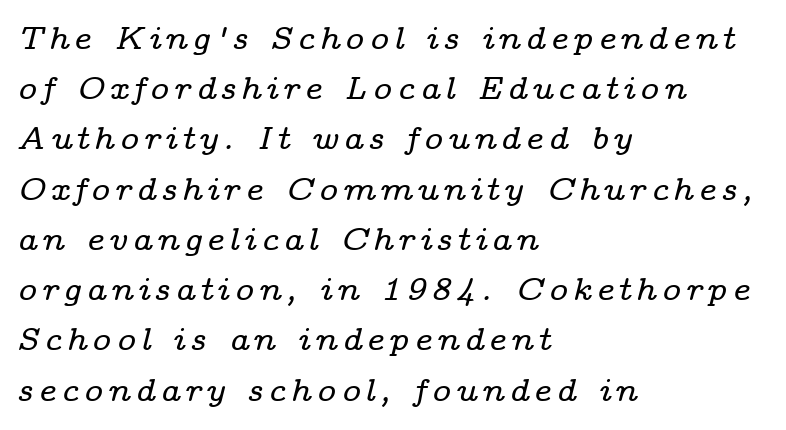
The compositor pushed each line to the left boundary. Character widths vary here, with narrow letters taking less room than wide ones. Quick note: interline space is typical. Glance below the letters and you will spot only blank space.
